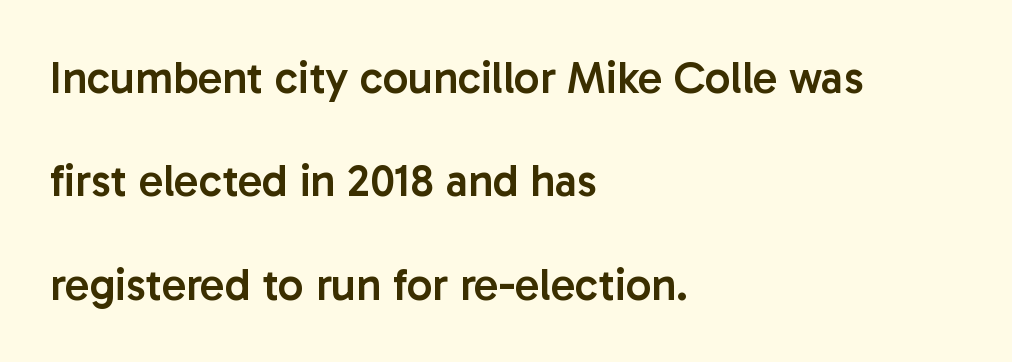
{"serif": "no", "italic": "no", "bold": "semi", "weight": "semibold", "width": "normal", "stroke_contrast": "low", "x_height": "medium", "monospaced": "no", "underline": "no", "align": "left", "line_spacing": "loose", "line_spacing_ratio": 2.3, "letter_spacing": "normal", "letter_spacing_em": 0.0, "glyph_px": 45}
